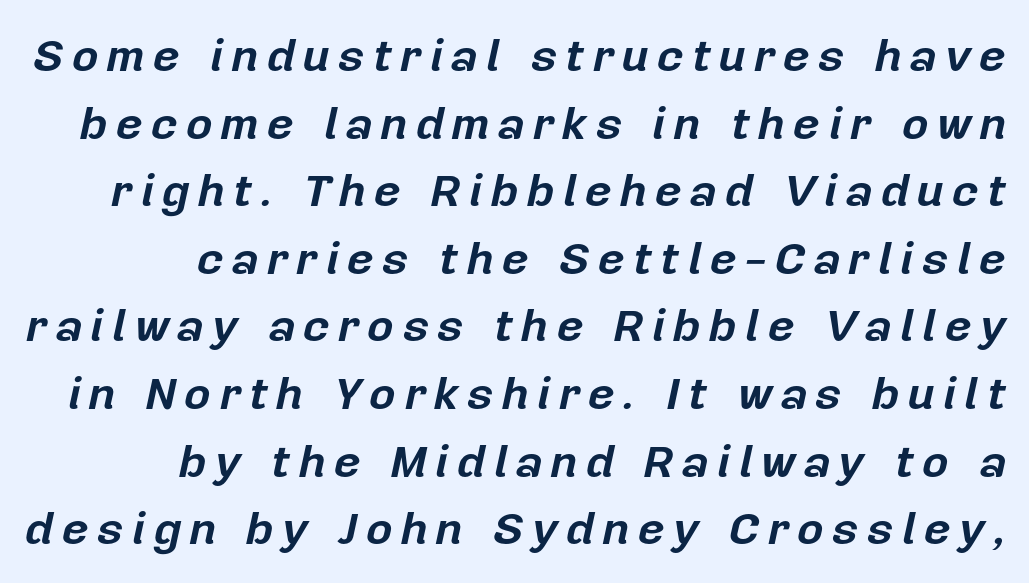
{"italic": "yes", "lean": "right", "slant_degrees": 12, "bold": "yes", "weight": "bold", "width": "normal", "stroke_contrast": "low", "x_height": "medium", "monospaced": "no", "underline": "no", "align": "right", "line_spacing": "normal", "line_spacing_ratio": 1.47, "glyph_px": 46}
